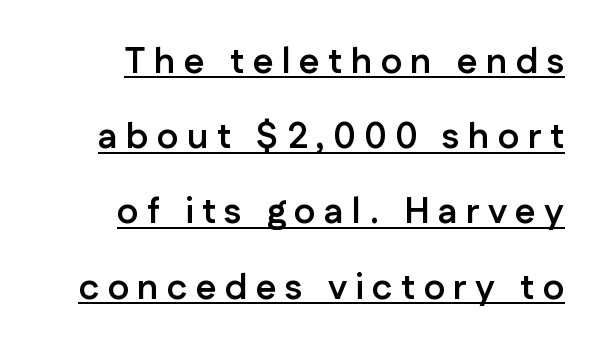
Is there an underline? Yes — a line sits under the letters. This sample is right-justified, so line beginnings fall wherever the words allow. Posture: straight, roman, zero tilt. This rendering employs a face without finishing strokes, i.e., a sans-serif. Stroke thickness is high; the sample reads as a true bold. Do the characters align in a grid? No, the font is proportional.
